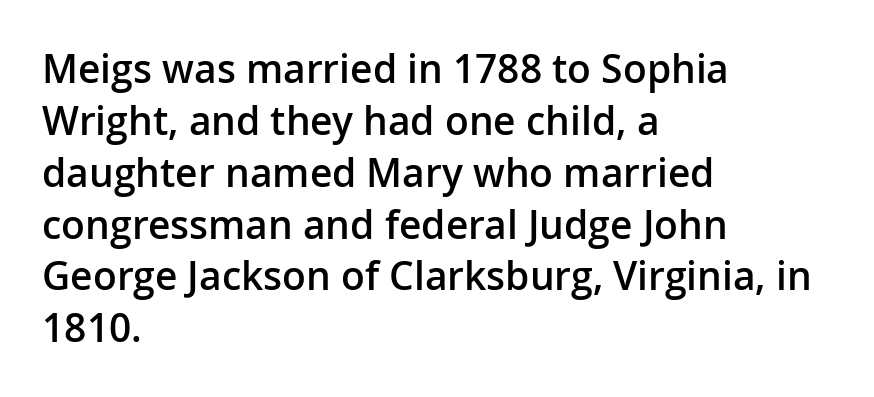
{"serif": "no", "italic": "no", "bold": "semi", "weight": "semibold", "width": "normal", "stroke_contrast": "low", "x_height": "medium", "monospaced": "no", "underline": "no", "align": "left", "line_spacing": "normal", "line_spacing_ratio": 1.33, "letter_spacing": "normal", "letter_spacing_em": 0.0, "glyph_px": 39}
